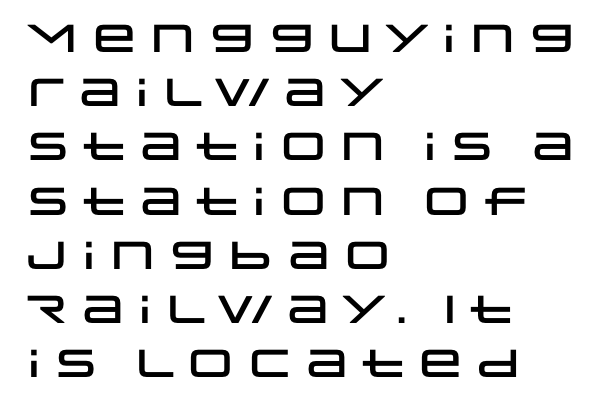
Letters rest on an invisible, unmarked baseline. The gaps between neighbouring characters are ordinary and unremarkable. This sample has the flowing, uneven cadence of proportional lettering. Baseline-to-baseline distance is the conventional proportion of letter height. This rendering uses left alignment, leaving the right contour irregular.
